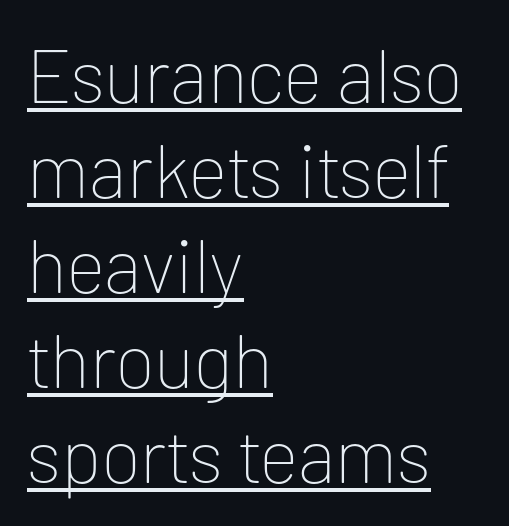
The image shows 76 px thin sans-serif type, upright; set left-aligned, normal line spacing (1.25x), normal letter spacing, underlined; low stroke contrast and a medium x-height.
